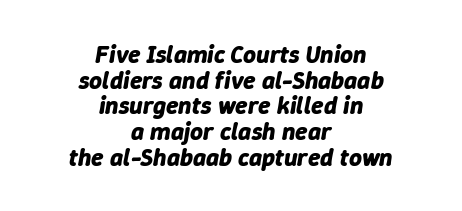
The glyphs are unaccompanied by any horizontal stroke below them. These lines carry a lot of weight — the face is fully bold. A centered setting, common on invitations and titles, is used for this passage. How would I describe the line gaps? Narrow and economical. Look at the tracking — it's just the regular setting, nothing added. The lettering tilts uniformly, giving the passage an italic look.
